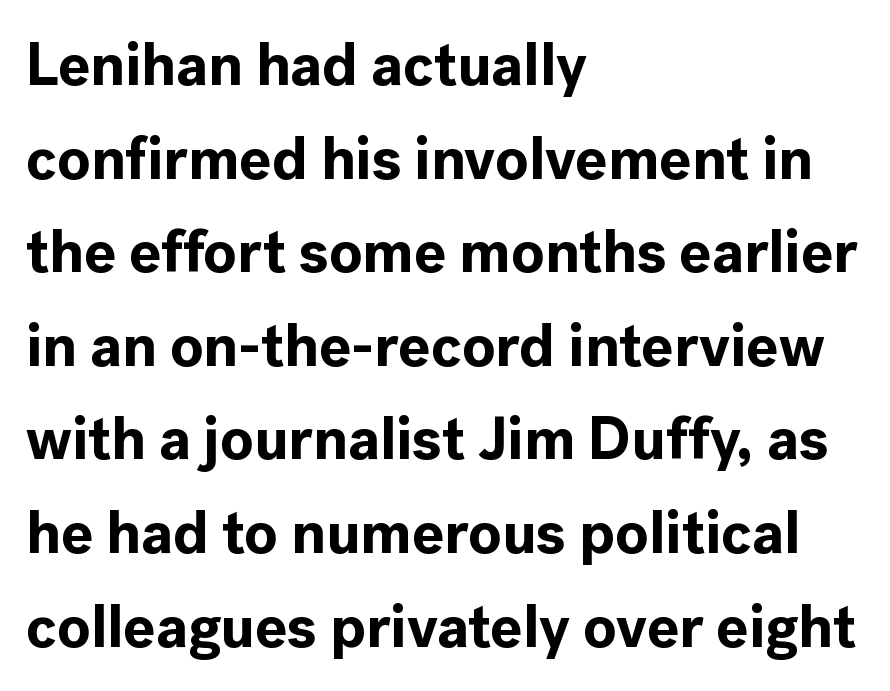
{"serif": "no", "italic": "no", "bold": "yes", "weight": "bold", "width": "normal", "x_height": "medium", "monospaced": "no", "underline": "no", "align": "left", "line_spacing": "normal", "line_spacing_ratio": 1.56, "letter_spacing": "normal", "letter_spacing_em": 0.0, "glyph_px": 60}
